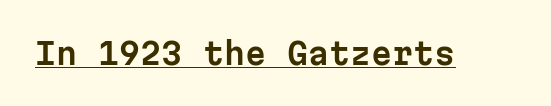
Q: Is the text italic (slanted)? A: No, it is upright.
Q: Is the typeface a serif or a sans-serif typeface? A: Sans-serif.
Q: Is the text underlined? A: Yes.
Q: Is the spacing between letters normal or unusually wide? A: Normal.
Q: Width (condensed, normal, or wide)? A: Normal.
Q: Stroke contrast? A: Low.
Q: x-height? A: Medium.
Q: Monospaced? A: Yes.
